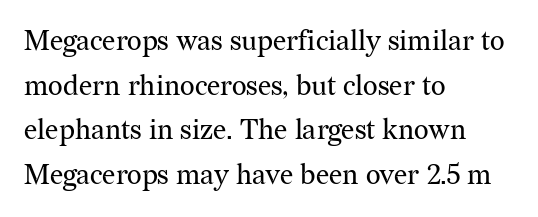
{"serif": "yes", "italic": "no", "bold": "no", "weight": "regular", "width": "normal", "stroke_contrast": "medium", "x_height": "medium", "monospaced": "no", "underline": "no", "align": "left", "line_spacing": "normal", "line_spacing_ratio": 1.59, "letter_spacing": "normal", "letter_spacing_em": 0.0, "glyph_px": 28}
